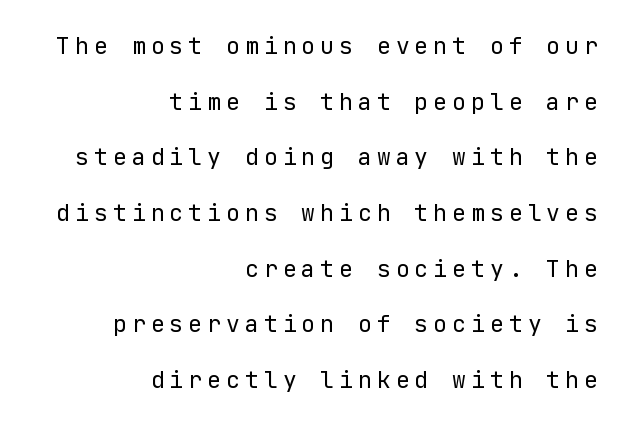
Q: Is the text bold? A: No.
Q: Is the text italic (slanted)? A: No, it is upright.
Q: Is the text underlined? A: No.
Q: How is the paragraph aligned? A: Right-aligned.
Q: Is the spacing between letters normal or unusually wide? A: Unusually wide.
Q: Is the spacing between lines tight, normal or loose? A: Loose.
